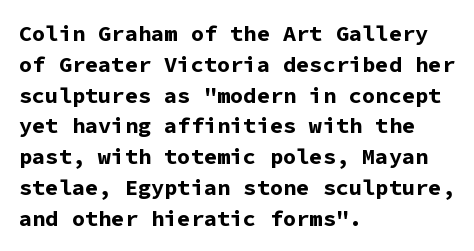
The image shows 22 px bold type, upright; set left-aligned, normal line spacing (1.4x), normal letter spacing, not underlined.
